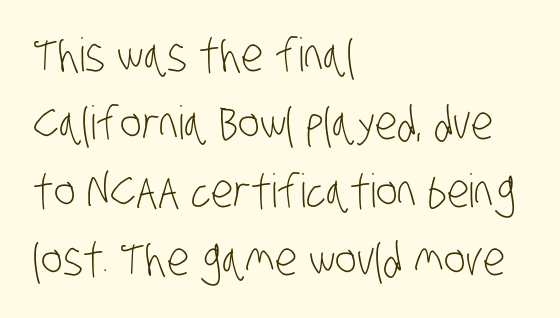
The image shows 46 px light, condensed sans-serif type; set left-aligned, normal line spacing (1.48x), normal letter spacing, not underlined; low stroke contrast and a large x-height.
